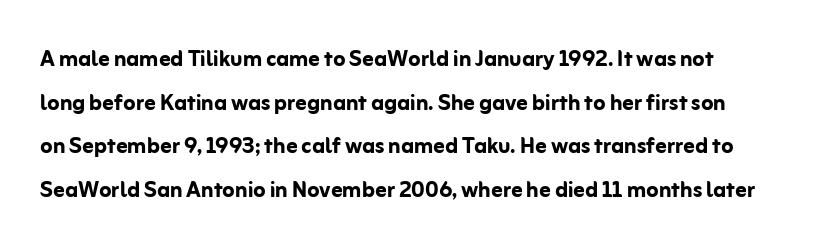
Beneath every word, the page is bare. Characters follow at the spacing the type designer built in. The letters advance in unequal steps, a hallmark of proportional type. Look at the stroke-to-counter ratio: heavy, a bold. The designer went with a sans here, leaving each stem footless.
